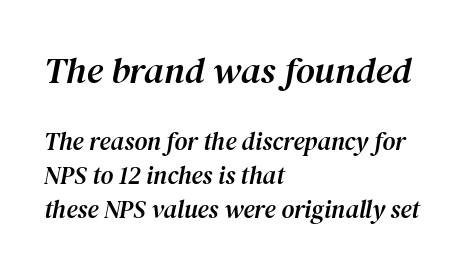
{"serif": "yes", "italic": "yes", "lean": "right", "slant_degrees": 12, "width": "normal", "stroke_contrast": "medium", "x_height": "medium", "monospaced": "no", "underline": "no", "align": "left", "line_spacing": "normal", "line_spacing_ratio": 1.36, "letter_spacing": "normal", "letter_spacing_em": 0.0, "larger_block": "first", "size_ratio": 1.48, "glyph_px": 37}
